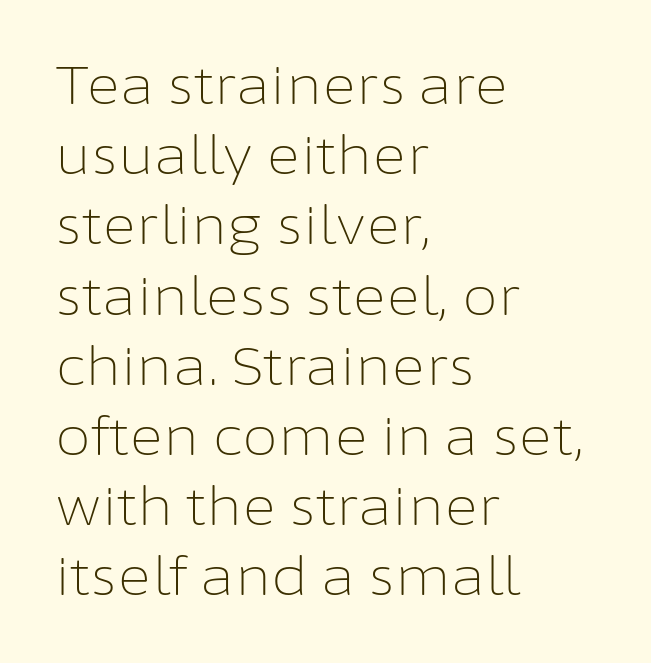
Q: Is the text bold? A: No.
Q: Is the text italic (slanted)? A: No, it is upright.
Q: Is the typeface a serif or a sans-serif typeface? A: Sans-serif.
Q: Is the text underlined? A: No.
Q: How is the paragraph aligned? A: Left-aligned.
Q: Is the spacing between letters normal or unusually wide? A: Normal.
Q: Is the spacing between lines tight, normal or loose? A: Normal.
Q: Width (condensed, normal, or wide)? A: Normal.
Q: Stroke contrast? A: Low.
Q: x-height? A: Medium.
Q: Monospaced? A: No.
